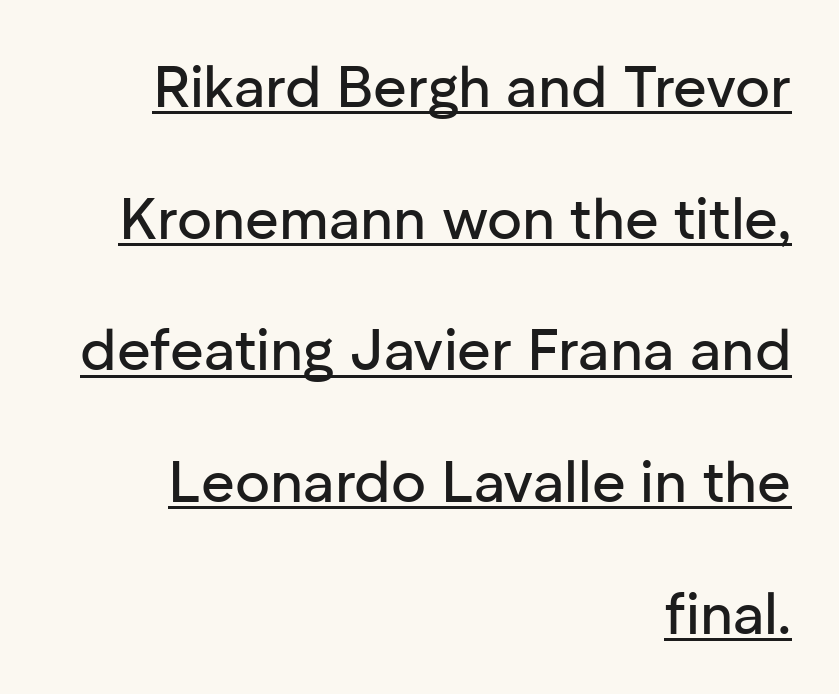
The image shows 58 px sans-serif type, upright; set right-aligned, loose line spacing (2.27x), normal letter spacing, underlined; low stroke contrast and a medium x-height.
